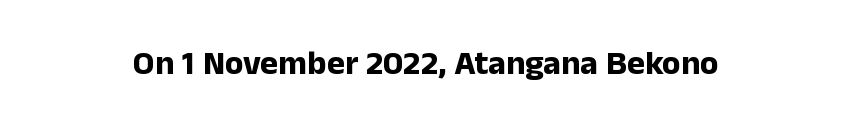
Q: Is the text bold? A: Yes.
Q: Is the text italic (slanted)? A: No, it is upright.
Q: Is the typeface a serif or a sans-serif typeface? A: Sans-serif.
Q: Is the text underlined? A: No.
Q: Is the spacing between letters normal or unusually wide? A: Normal.
Q: Width (condensed, normal, or wide)? A: Normal.
Q: Stroke contrast? A: Low.
Q: x-height? A: Medium.
Q: Monospaced? A: No.
